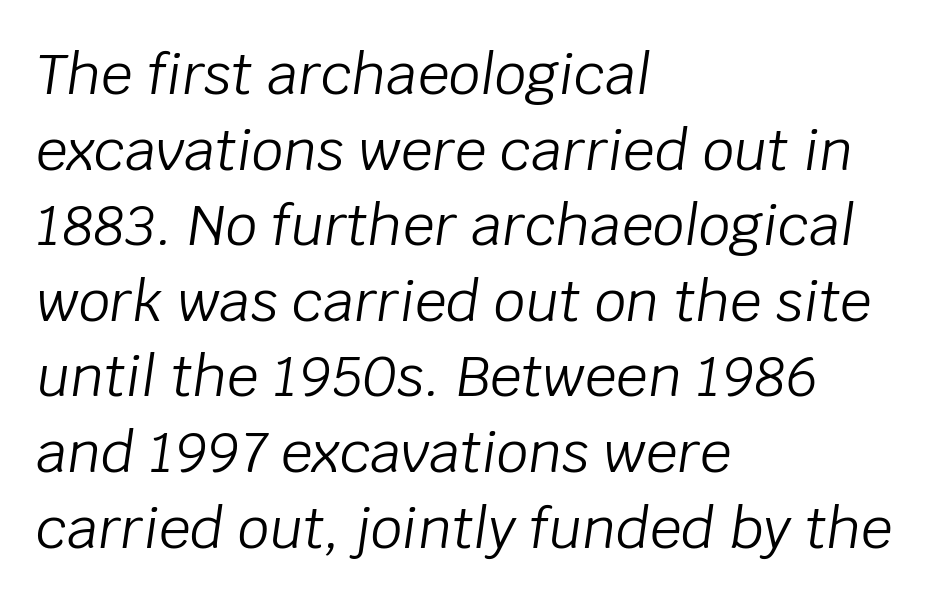
Q: Is the text bold? A: No.
Q: Is the text italic (slanted)? A: Yes, it leans right by about 8 degrees.
Q: Is the text underlined? A: No.
Q: How is the paragraph aligned? A: Left-aligned.
Q: Is the spacing between letters normal or unusually wide? A: Normal.
Q: Is the spacing between lines tight, normal or loose? A: Normal.
Q: Width (condensed, normal, or wide)? A: Normal.
Q: Stroke contrast? A: Low.
Q: x-height? A: Large.
Q: Monospaced? A: No.
